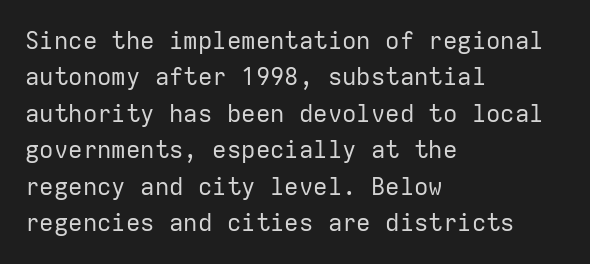
The foot of each line stays bare and open. These lines stack with their left ends in a neat column. Italic: no, the glyphs are upright roman. These lines sit exactly where default settings would place them.
